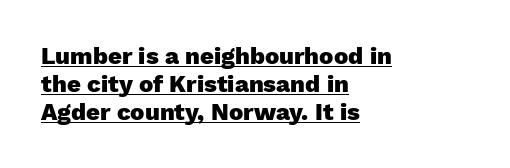
Strong, thick strokes mark this as bold type. Designer's note — italics off, roman on. Check the space under the baseline: a stroke is drawn there. The lines are quadded left. Tracking value appears to be zero — textbook default spacing.
